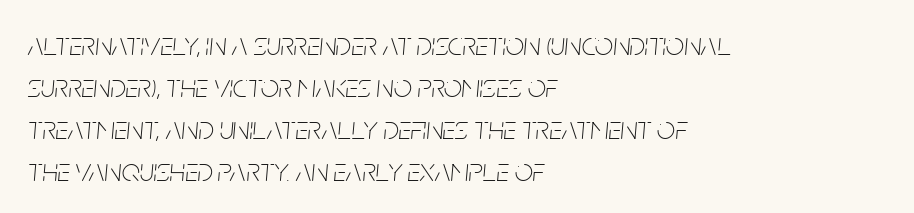
Q: Is the text bold? A: No.
Q: Is the text italic (slanted)? A: Yes, it leans right by about 5 degrees.
Q: Is the text underlined? A: No.
Q: How is the paragraph aligned? A: Left-aligned.
Q: Is the spacing between letters normal or unusually wide? A: Normal.
Q: Is the spacing between lines tight, normal or loose? A: Normal.
Q: Width (condensed, normal, or wide)? A: Condensed.
Q: Stroke contrast? A: Low.
Q: x-height? A: Large.
Q: Monospaced? A: No.
